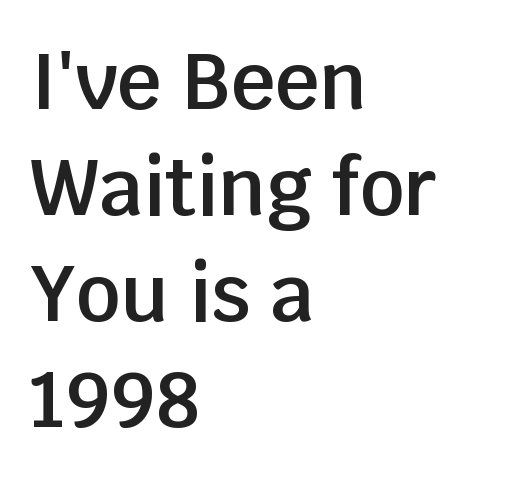
{"serif": "no", "italic": "no", "bold": "semi", "weight": "semibold", "width": "normal", "stroke_contrast": "low", "x_height": "large", "monospaced": "no", "underline": "no", "align": "left", "line_spacing": "normal", "line_spacing_ratio": 1.36, "letter_spacing": "normal", "letter_spacing_em": 0.0, "glyph_px": 78}
